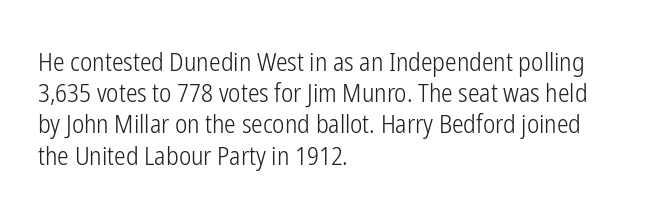
{"italic": "no", "bold": "no", "underline": "no", "align": "left", "line_spacing_ratio": 1.2, "letter_spacing": "normal", "letter_spacing_em": 0.0, "glyph_px": 26}
